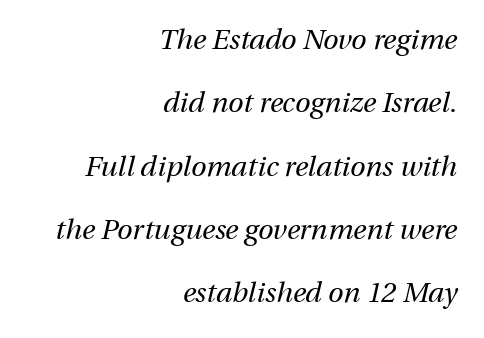
{"italic": "yes", "lean": "right", "slant_degrees": 13, "bold": "no", "weight": "regular", "width": "normal", "stroke_contrast": "medium", "x_height": "medium", "monospaced": "no", "underline": "no", "align": "right", "line_spacing": "loose", "line_spacing_ratio": 2.26, "letter_spacing": "normal", "letter_spacing_em": 0.0, "glyph_px": 28}
